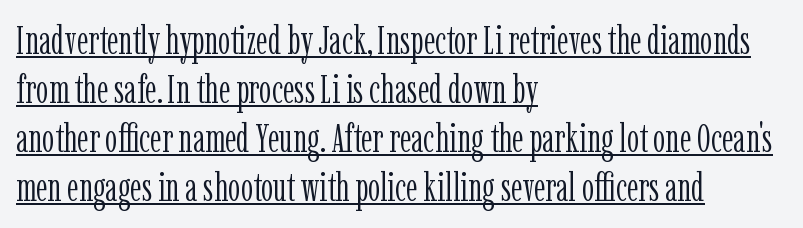
The image shows 39 px light, condensed serif type, upright; set left-aligned, normal line spacing (1.26x), normal letter spacing, underlined; low stroke contrast and a medium x-height.
